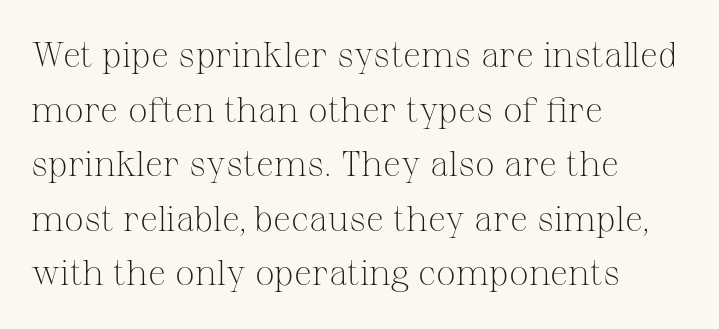
Q: Is the text bold? A: No.
Q: Is the text italic (slanted)? A: No, it is upright.
Q: Is the typeface a serif or a sans-serif typeface? A: Serif.
Q: Is the text underlined? A: No.
Q: How is the paragraph aligned? A: Left-aligned.
Q: Is the spacing between letters normal or unusually wide? A: Normal.
Q: Is the spacing between lines tight, normal or loose? A: Normal.
Q: Width (condensed, normal, or wide)? A: Normal.
Q: Stroke contrast? A: Medium.
Q: x-height? A: Medium.
Q: Monospaced? A: No.
